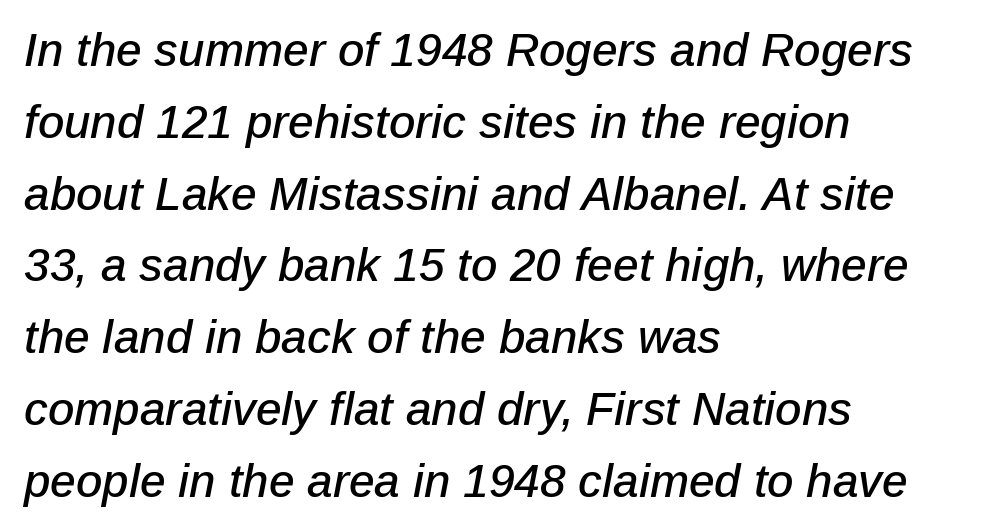
{"italic": "yes", "lean": "right", "slant_degrees": 12, "width": "normal", "stroke_contrast": "low", "x_height": "medium", "monospaced": "no", "underline": "no", "align": "left", "line_spacing": "normal", "line_spacing_ratio": 1.56, "letter_spacing": "normal", "letter_spacing_em": 0.0, "glyph_px": 46}
